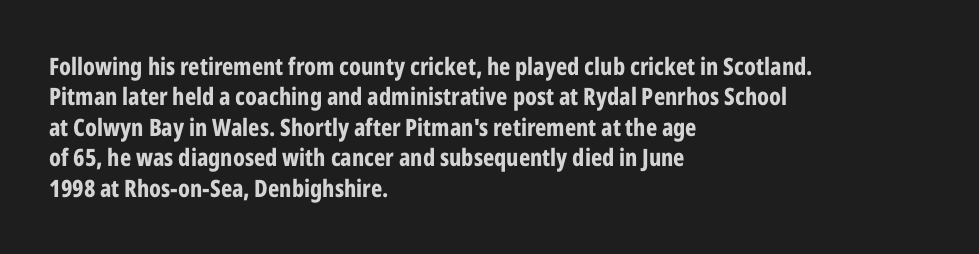
{"italic": "no", "bold": "yes", "underline": "no", "align": "left", "line_spacing": "normal", "line_spacing_ratio": 1.27, "letter_spacing": "normal", "letter_spacing_em": 0.0, "glyph_px": 24}
